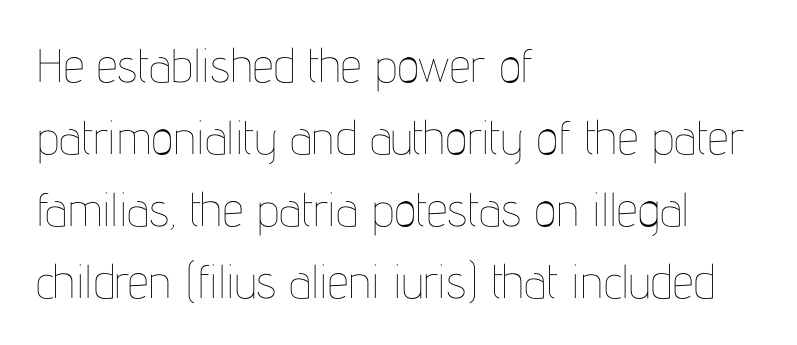
Q: Is the text bold? A: No.
Q: Is the text italic (slanted)? A: No, it is upright.
Q: Is the text underlined? A: No.
Q: How is the paragraph aligned? A: Left-aligned.
Q: Is the spacing between letters normal or unusually wide? A: Normal.
Q: Is the spacing between lines tight, normal or loose? A: Normal.
Q: Width (condensed, normal, or wide)? A: Condensed.
Q: Stroke contrast? A: Low.
Q: x-height? A: Medium.
Q: Monospaced? A: No.
